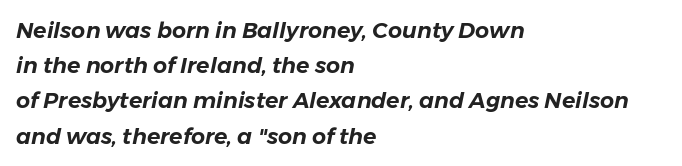
The image shows 22 px text type, italic (leaning right); set left-aligned, normal line spacing (1.6x), normal letter spacing, not underlined.
